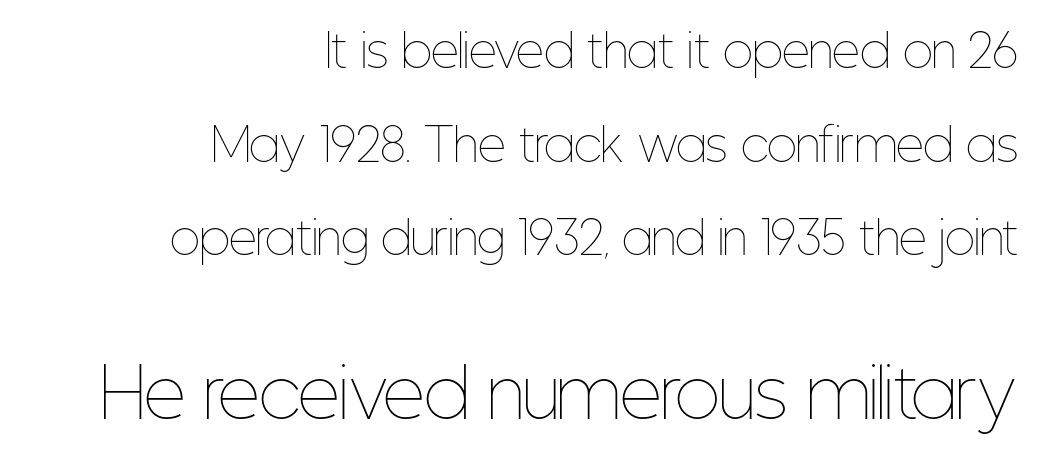
{"italic": "no", "bold": "no", "weight": "thin", "width": "condensed", "stroke_contrast": "low", "x_height": "medium", "monospaced": "no", "underline": "no", "align": "right", "line_spacing": "loose", "line_spacing_ratio": 2.13, "letter_spacing": "normal", "letter_spacing_em": 0.0, "larger_block": "second", "size_ratio": 1.5, "glyph_px": 66}
